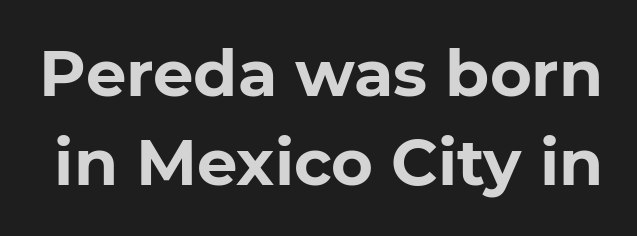
Q: Is the text bold? A: Yes.
Q: Is the text italic (slanted)? A: No, it is upright.
Q: Is the typeface a serif or a sans-serif typeface? A: Sans-serif.
Q: Is the text underlined? A: No.
Q: Is the spacing between letters normal or unusually wide? A: Normal.
Q: Is the spacing between lines tight, normal or loose? A: Normal.
Q: Width (condensed, normal, or wide)? A: Normal.
Q: Stroke contrast? A: Low.
Q: x-height? A: Medium.
Q: Monospaced? A: No.
